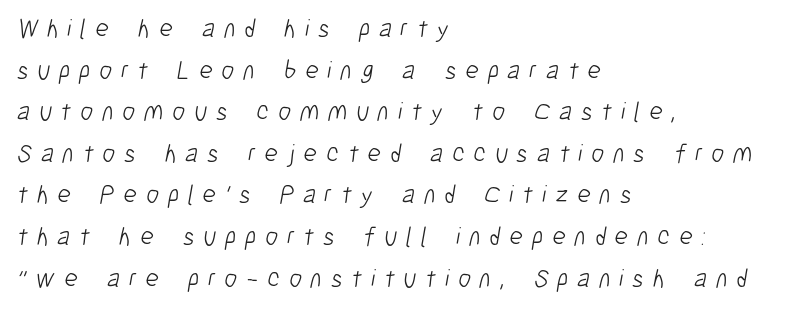
Q: Is the text bold? A: No.
Q: Is the text underlined? A: No.
Q: How is the paragraph aligned? A: Left-aligned.
Q: Is the spacing between letters normal or unusually wide? A: Unusually wide.
Q: Is the spacing between lines tight, normal or loose? A: Normal.
